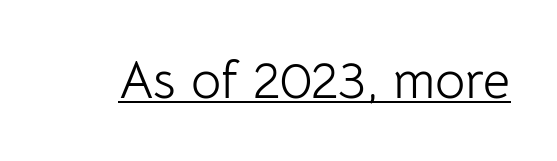
Q: Is the text bold? A: No.
Q: Is the text italic (slanted)? A: No, it is upright.
Q: Is the typeface a serif or a sans-serif typeface? A: Sans-serif.
Q: Is the text underlined? A: Yes.
Q: Is the spacing between letters normal or unusually wide? A: Normal.
Q: Width (condensed, normal, or wide)? A: Normal.
Q: Stroke contrast? A: Low.
Q: x-height? A: Medium.
Q: Monospaced? A: No.
